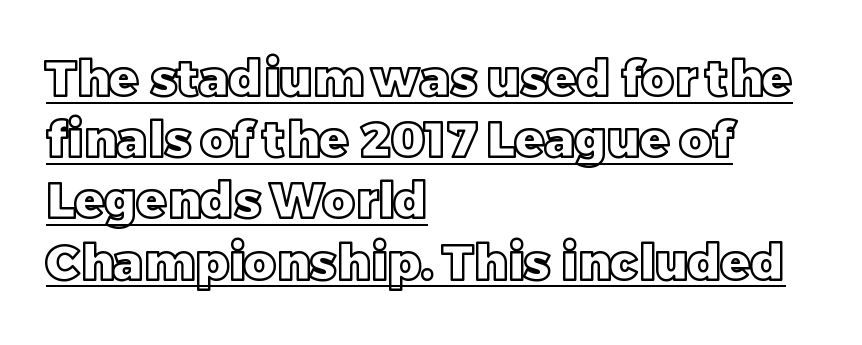
Here the glyphs are tracked normally, forming tight word shapes. Normally led — the rows are evenly, conventionally spaced. What decoration does the sample have? An underline. Spacing verdict: proportional, widths tailored to each character.
